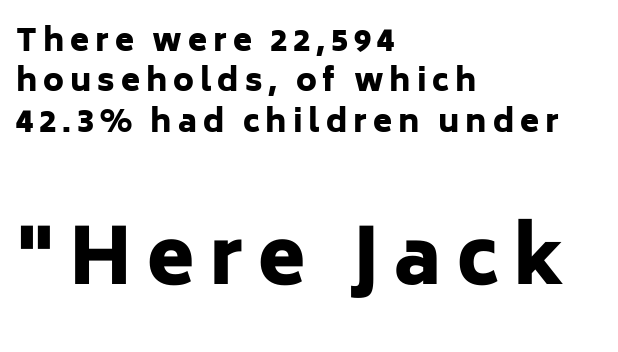
Students, observe: this is what conventionally led text looks like. Italic: no, the glyphs are upright roman. These lines are rendered in a variable-pitch font. Block two is the big one; block one sits smaller above it. The rendering anchors every line to the left-hand side. How heavy is the stroke? Heavy — this is a bold.
